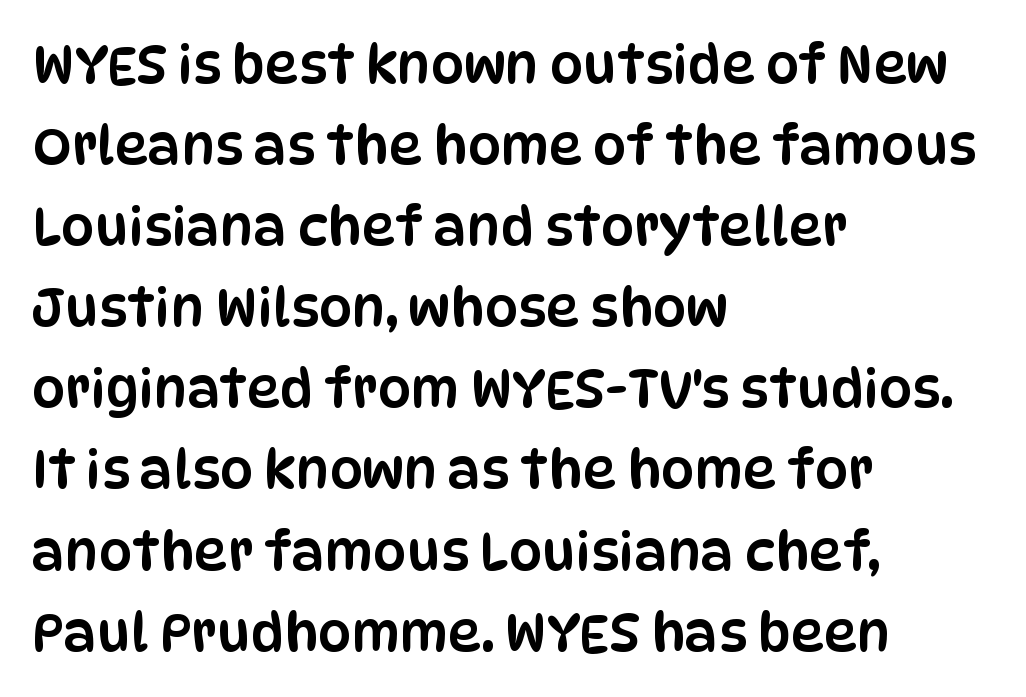
The image shows 53 px condensed sans-serif type, upright; set left-aligned, normal line spacing (1.53x), normal letter spacing, not underlined; low stroke contrast and a large x-height.
